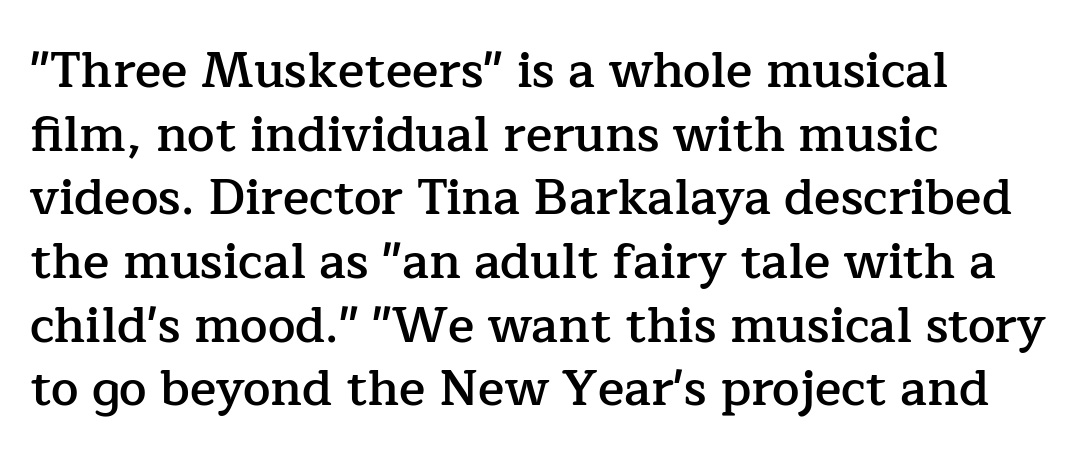
Q: Is the text bold? A: Semi-bold.
Q: Is the text italic (slanted)? A: No, it is upright.
Q: Is the typeface a serif or a sans-serif typeface? A: Serif.
Q: Is the text underlined? A: No.
Q: How is the paragraph aligned? A: Left-aligned.
Q: Is the spacing between letters normal or unusually wide? A: Normal.
Q: Is the spacing between lines tight, normal or loose? A: Normal.
Q: Width (condensed, normal, or wide)? A: Normal.
Q: Stroke contrast? A: Low.
Q: x-height? A: Medium.
Q: Monospaced? A: No.
